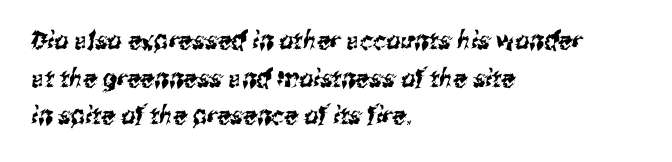
The zone under the glyphs is completely vacant. The letters sit at their default tracking, neither squeezed nor spread. Each line starts at the same left margin while the right side varies. A typesetter would call this leading conventional body-copy spacing.
